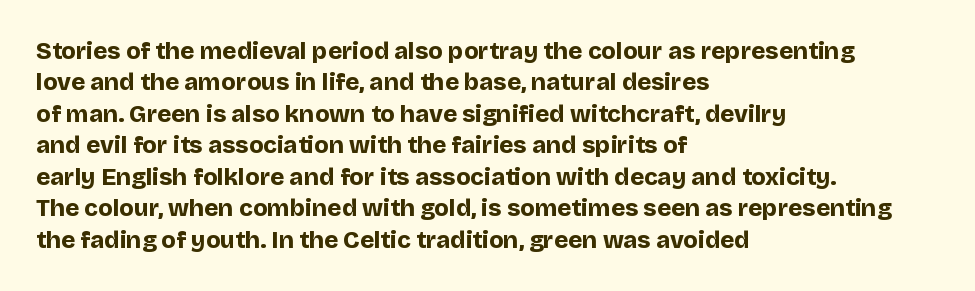
The image shows 24 px bold type, upright; set left-aligned, normal line spacing (1.31x), normal letter spacing, not underlined.
